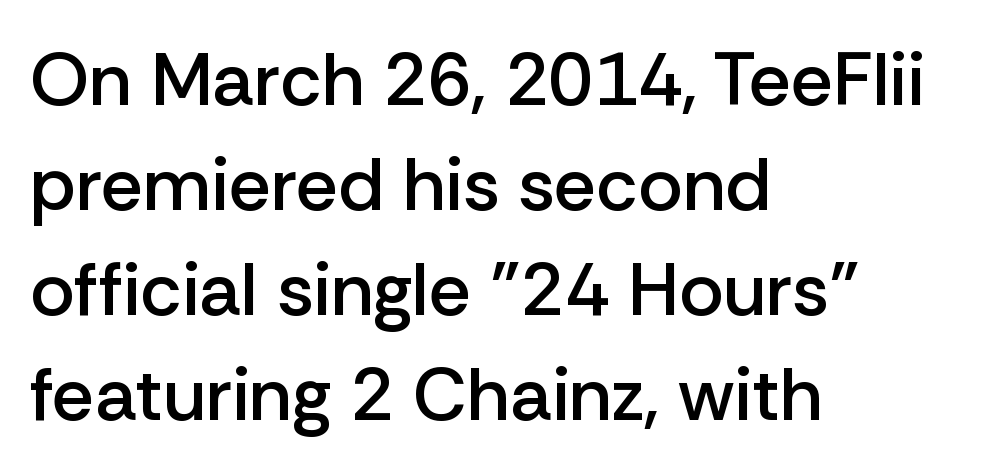
Q: Is the text bold? A: Semi-bold.
Q: Is the text italic (slanted)? A: No, it is upright.
Q: Is the typeface a serif or a sans-serif typeface? A: Sans-serif.
Q: Is the text underlined? A: No.
Q: How is the paragraph aligned? A: Left-aligned.
Q: Is the spacing between letters normal or unusually wide? A: Normal.
Q: Is the spacing between lines tight, normal or loose? A: Normal.
Q: Width (condensed, normal, or wide)? A: Normal.
Q: Stroke contrast? A: Low.
Q: x-height? A: Medium.
Q: Monospaced? A: No.
